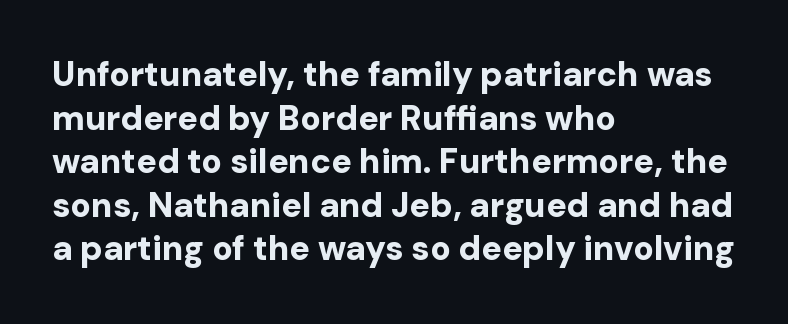
{"serif": "no", "italic": "no", "bold": "yes", "weight": "bold", "width": "normal", "stroke_contrast": "low", "x_height": "medium", "monospaced": "no", "underline": "no", "align": "left", "line_spacing": "normal", "line_spacing_ratio": 1.28, "letter_spacing": "normal", "letter_spacing_em": 0.0, "glyph_px": 34}
